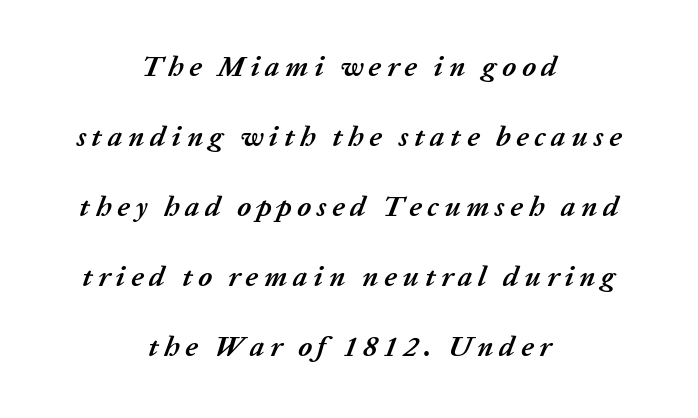
The image shows 29 px semibold type, italic (leaning right); set centered, loose line spacing (2.41x), not underlined; low stroke contrast and a medium x-height.
